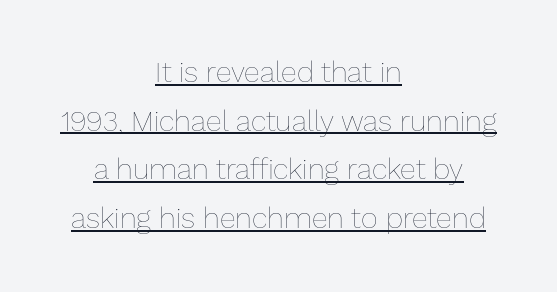
The image shows 29 px thin type, upright; set centered, normal line spacing (1.68x), normal letter spacing, underlined; low stroke contrast and a medium x-height.
